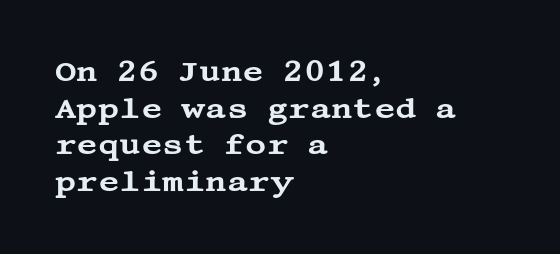
Q: Is the text italic (slanted)? A: No, it is upright.
Q: Is the typeface a serif or a sans-serif typeface? A: Serif.
Q: Is the text underlined? A: No.
Q: How is the paragraph aligned? A: Left-aligned.
Q: Is the spacing between letters normal or unusually wide? A: Normal.
Q: Is the spacing between lines tight, normal or loose? A: Normal.
Q: Width (condensed, normal, or wide)? A: Wide.
Q: Stroke contrast? A: Medium.
Q: x-height? A: Large.
